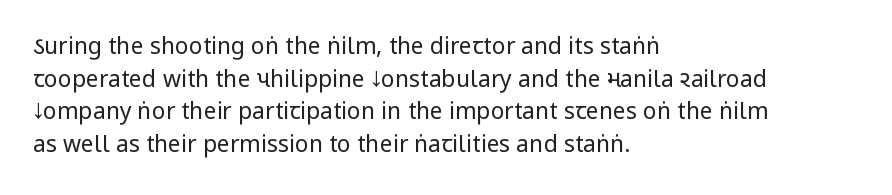
{"italic": "no", "bold": "no", "underline": "no", "align": "left", "line_spacing": "normal", "line_spacing_ratio": 1.42, "letter_spacing": "normal", "letter_spacing_em": 0.0, "glyph_px": 23}
